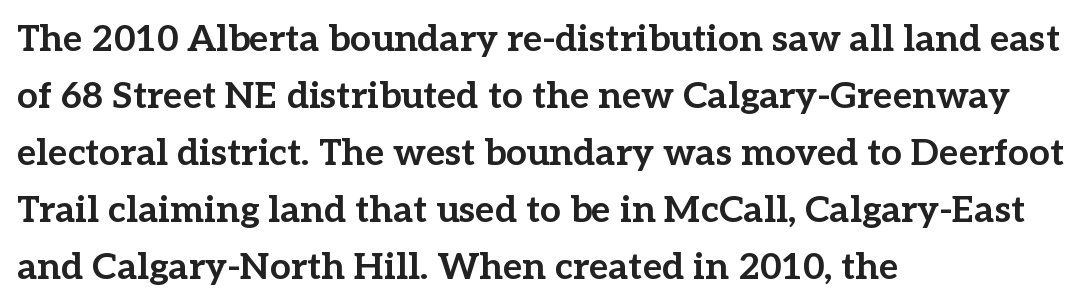
Q: Is the text bold? A: Yes.
Q: Is the text italic (slanted)? A: No, it is upright.
Q: Is the typeface a serif or a sans-serif typeface? A: Serif.
Q: Is the text underlined? A: No.
Q: How is the paragraph aligned? A: Left-aligned.
Q: Is the spacing between letters normal or unusually wide? A: Normal.
Q: Is the spacing between lines tight, normal or loose? A: Normal.
Q: Width (condensed, normal, or wide)? A: Normal.
Q: Stroke contrast? A: Low.
Q: x-height? A: Medium.
Q: Monospaced? A: No.
